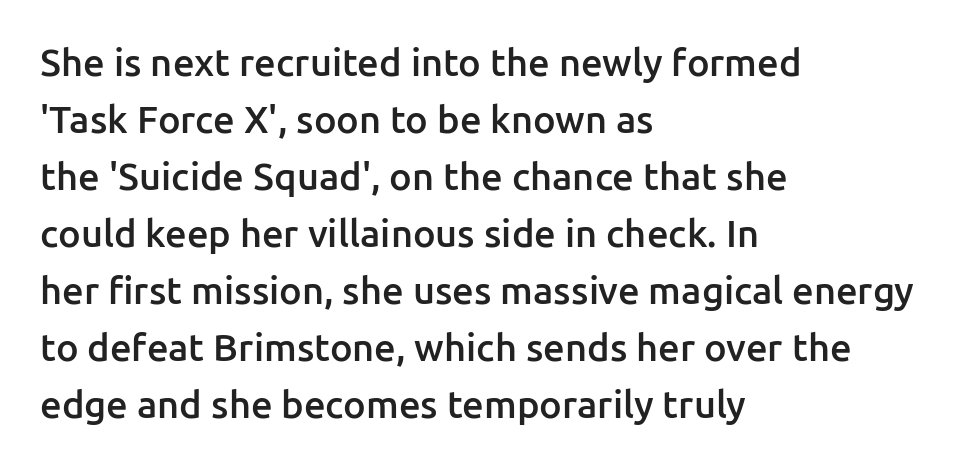
Q: Is the text bold? A: Semi-bold.
Q: Is the text italic (slanted)? A: No, it is upright.
Q: Is the typeface a serif or a sans-serif typeface? A: Sans-serif.
Q: Is the text underlined? A: No.
Q: How is the paragraph aligned? A: Left-aligned.
Q: Is the spacing between letters normal or unusually wide? A: Normal.
Q: Is the spacing between lines tight, normal or loose? A: Normal.
Q: Width (condensed, normal, or wide)? A: Normal.
Q: Stroke contrast? A: Low.
Q: x-height? A: Medium.
Q: Monospaced? A: No.
